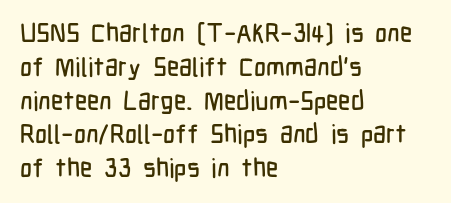
The image shows 26 px text type, upright; set left-aligned, normal line spacing (1.3x), normal letter spacing, not underlined.
